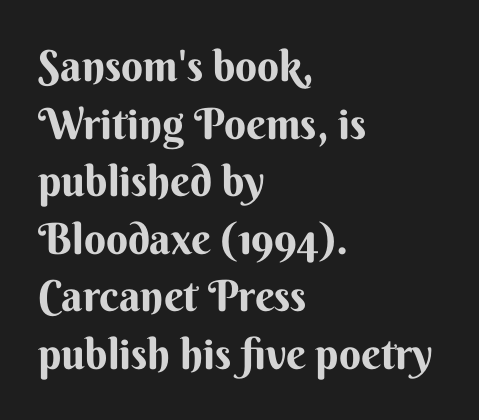
{"serif": "no", "italic": "no", "bold": "yes", "weight": "bold", "width": "normal", "stroke_contrast": "medium", "x_height": "small", "monospaced": "no", "underline": "no", "align": "left", "line_spacing": "normal", "line_spacing_ratio": 1.34, "letter_spacing": "normal", "letter_spacing_em": 0.0, "glyph_px": 43}
